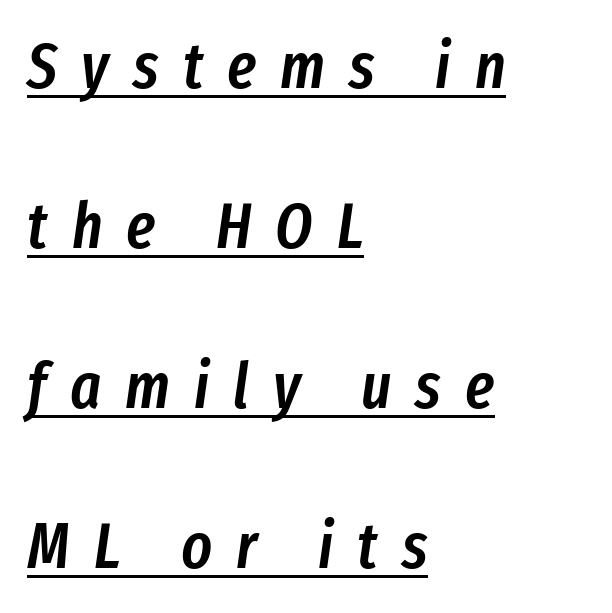
{"italic": "yes", "lean": "right", "slant_degrees": 8, "bold": "semi", "weight": "semibold", "width": "condensed", "stroke_contrast": "low", "x_height": "medium", "monospaced": "no", "underline": "yes", "align": "left", "line_spacing": "loose", "line_spacing_ratio": 2.46, "letter_spacing": "wide", "letter_spacing_em": 0.37, "glyph_px": 65}
